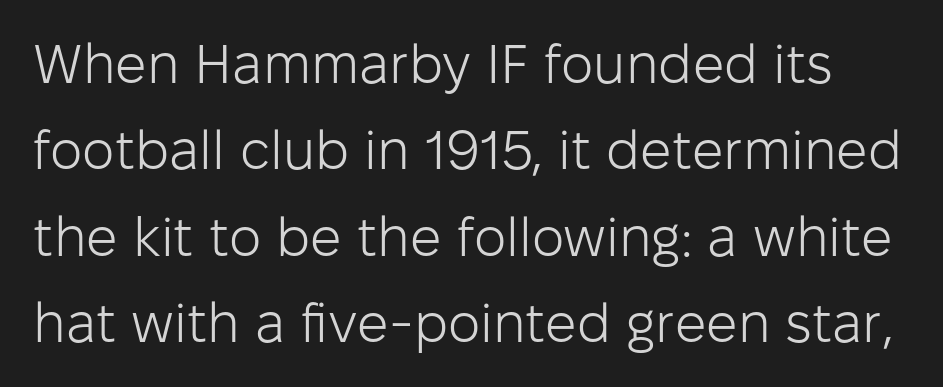
{"serif": "no", "italic": "no", "bold": "no", "weight": "light", "width": "normal", "stroke_contrast": "low", "x_height": "medium", "monospaced": "no", "underline": "no", "line_spacing": "normal", "line_spacing_ratio": 1.57, "letter_spacing": "normal", "letter_spacing_em": 0.0, "glyph_px": 55}
